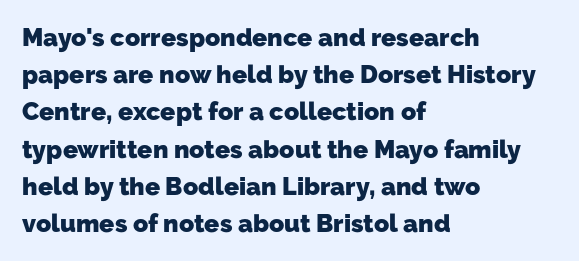
Weight: bold. Layout note: lines flush left. Summary of vertical rhythm: regular, with standard interline spacing. Plain, unruled lines of type. In terms of letterspacing, this is plain default setting.
